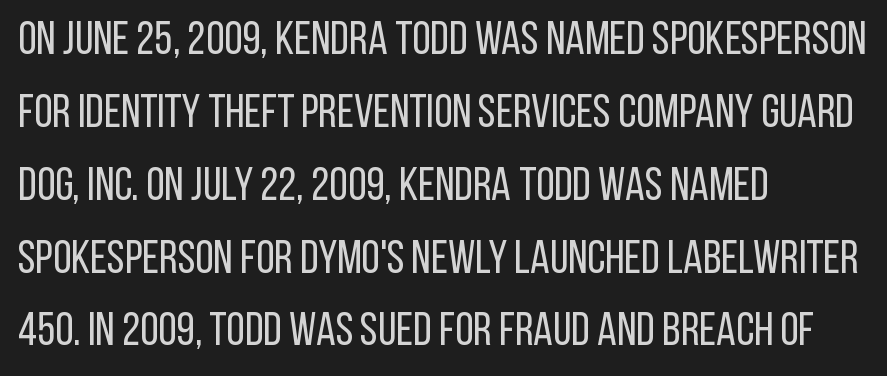
Q: Is the text bold? A: No.
Q: Is the text italic (slanted)? A: No, it is upright.
Q: Is the typeface a serif or a sans-serif typeface? A: Sans-serif.
Q: Is the text underlined? A: No.
Q: How is the paragraph aligned? A: Left-aligned.
Q: Is the spacing between letters normal or unusually wide? A: Normal.
Q: Is the spacing between lines tight, normal or loose? A: Normal.
Q: Width (condensed, normal, or wide)? A: Condensed.
Q: Stroke contrast? A: Low.
Q: x-height? A: Large.
Q: Monospaced? A: No.
